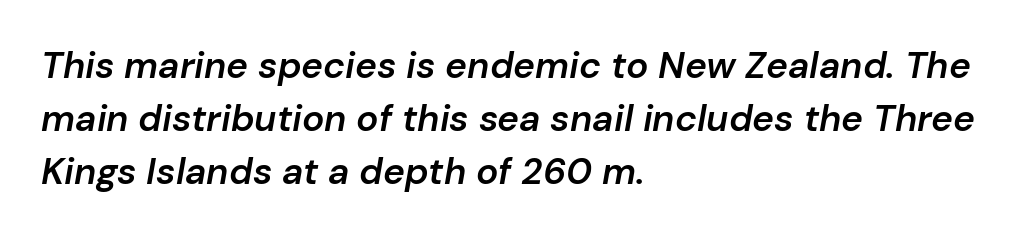
This is the in-between weight designers call semibold or demi. The text carries the slant typical of an italic or oblique font. Words float on clear page, feet unadorned. Glyph-to-glyph distance matches everyday printed text. The paragraph has a hard left edge and a soft right edge. This sample keeps an unexceptional amount of space between lines.
